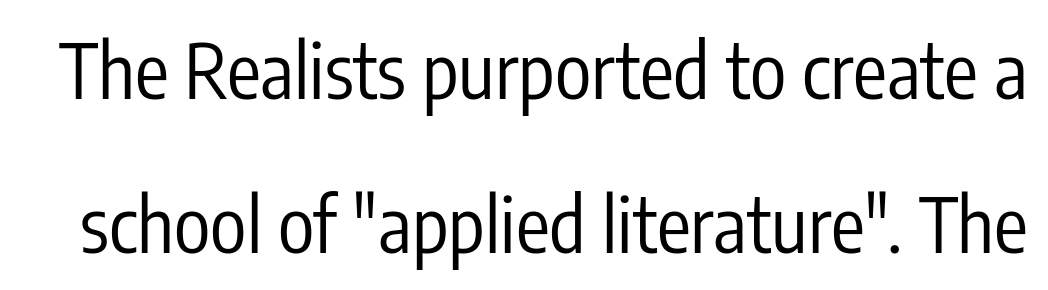
These glyphs show unthickened strokes, regular width or finer. The type sits square on the baseline with zero lean. Think of a printed novel: that variable character pitch is what you see here. Letter spacing: default.
